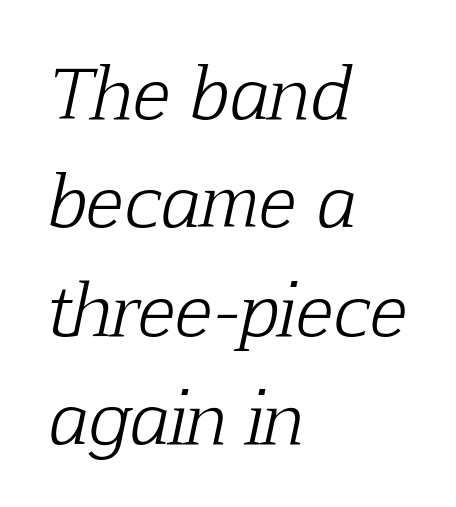
{"serif": "yes", "italic": "yes", "lean": "right", "slant_degrees": 12, "bold": "no", "weight": "light", "width": "normal", "stroke_contrast": "low", "x_height": "medium", "monospaced": "no", "underline": "no", "align": "left", "line_spacing": "normal", "line_spacing_ratio": 1.57, "letter_spacing": "normal", "letter_spacing_em": 0.0, "glyph_px": 69}
